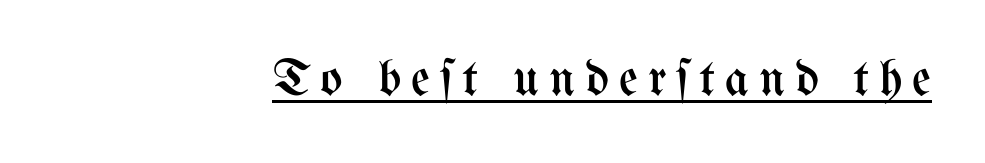
{"italic": "no", "bold": "no", "weight": "regular", "width": "condensed", "stroke_contrast": "medium", "x_height": "medium", "monospaced": "no", "underline": "yes", "glyph_px": 52}
